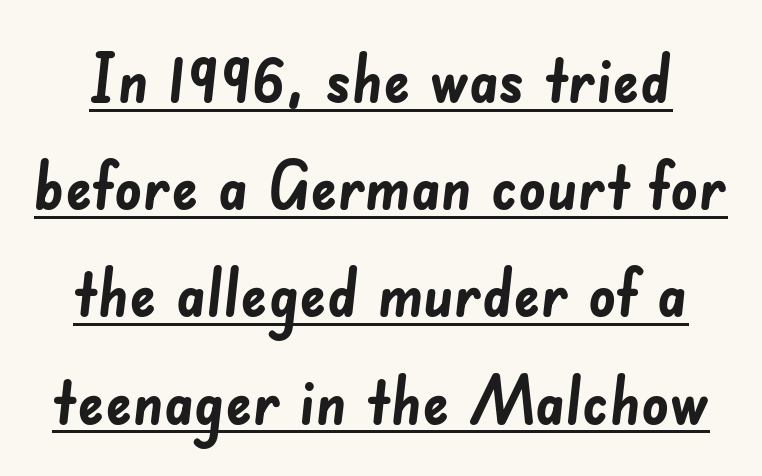
{"serif": "no", "bold": "yes", "weight": "semibold", "width": "normal", "stroke_contrast": "low", "x_height": "small", "monospaced": "no", "underline": "yes", "line_spacing": "normal", "line_spacing_ratio": 1.6, "letter_spacing": "normal", "letter_spacing_em": 0.0, "glyph_px": 67}
